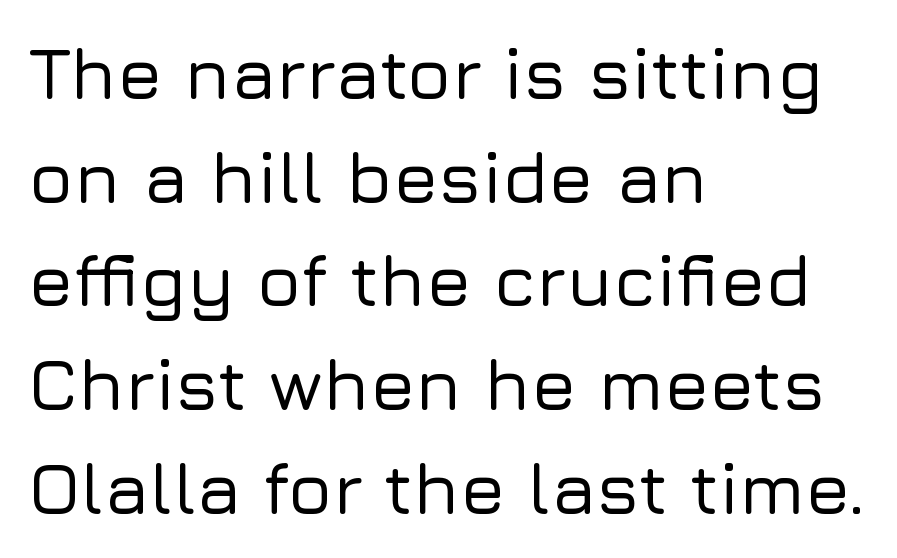
Q: Is the text italic (slanted)? A: No, it is upright.
Q: Is the typeface a serif or a sans-serif typeface? A: Sans-serif.
Q: Is the text underlined? A: No.
Q: How is the paragraph aligned? A: Left-aligned.
Q: Is the spacing between letters normal or unusually wide? A: Normal.
Q: Is the spacing between lines tight, normal or loose? A: Normal.
Q: Width (condensed, normal, or wide)? A: Normal.
Q: Stroke contrast? A: Low.
Q: x-height? A: Medium.
Q: Monospaced? A: No.
